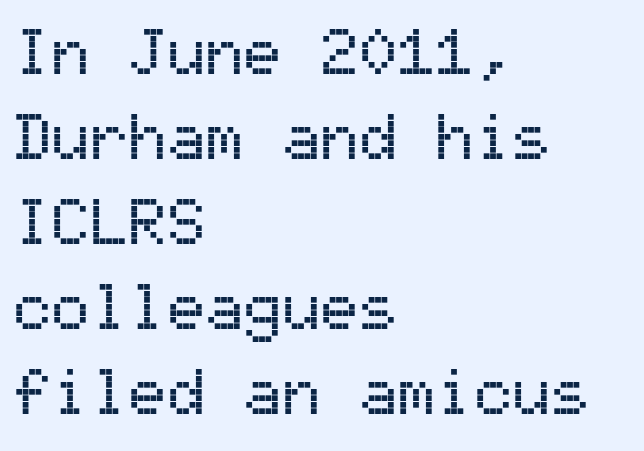
Fixed-width glyphs throughout — classic coding-font behaviour. This is the regular roman posture of the typeface. One glance says typical: line gaps are just what's usual. The type is set solid horizontally, with unmodified tracking. Each letter's strokes conclude bluntly, with no projecting serifs.
